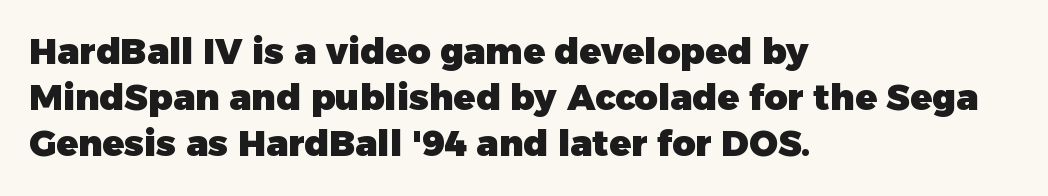
{"serif": "no", "italic": "no", "bold": "yes", "weight": "heavy", "width": "normal", "stroke_contrast": "low", "x_height": "medium", "monospaced": "no", "underline": "no", "align": "left", "line_spacing": "normal", "line_spacing_ratio": 1.28, "letter_spacing": "normal", "letter_spacing_em": 0.0, "glyph_px": 36}
